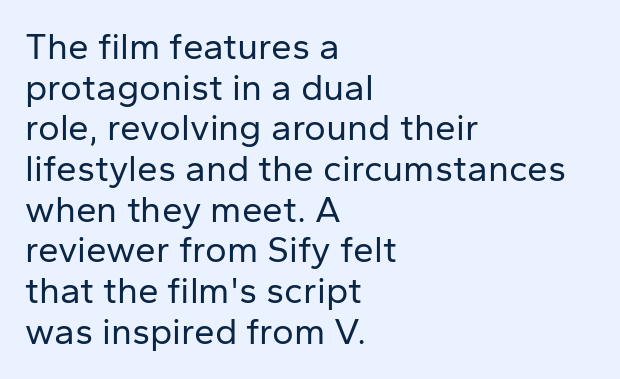
These lines were composed using upright roman letters. The lines are packed closely together with very little leading. The rendering uses natural spacing where letterforms have individual widths. Tracking here is standard; glyphs follow each other at the usual distance. Horizontally, the lines are justified to the leading edge only.
